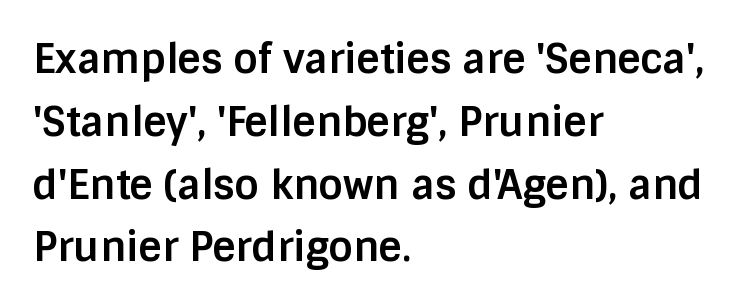
{"serif": "no", "italic": "no", "bold": "yes", "weight": "bold", "width": "normal", "stroke_contrast": "low", "x_height": "large", "monospaced": "no", "underline": "no", "align": "left", "line_spacing": "normal", "line_spacing_ratio": 1.57, "letter_spacing": "normal", "letter_spacing_em": 0.0, "glyph_px": 40}
